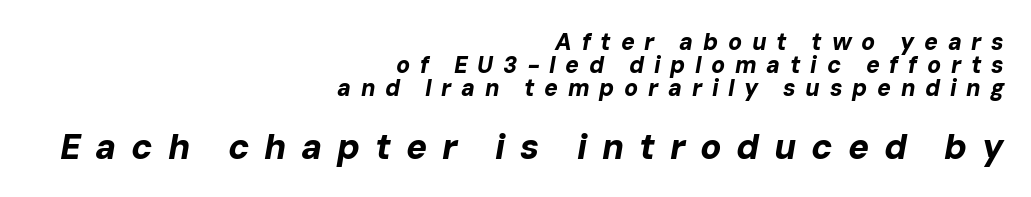
{"italic": "yes", "lean": "right", "slant_degrees": 10, "bold": "yes", "weight": "bold", "width": "normal", "stroke_contrast": "low", "x_height": "medium", "monospaced": "no", "underline": "no", "align": "right", "line_spacing": "tight", "line_spacing_ratio": 1.0, "letter_spacing": "wide", "letter_spacing_em": 0.42, "larger_block": "second", "size_ratio": 1.52, "glyph_px": 35}
